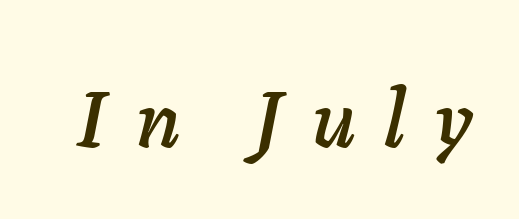
These lines are rendered in a variable-pitch font. This sample uses expanded letter spacing, leaving extra air between glyphs. Honestly, there is no underline to notice here at all. The text carries the slant typical of an italic or oblique font.
